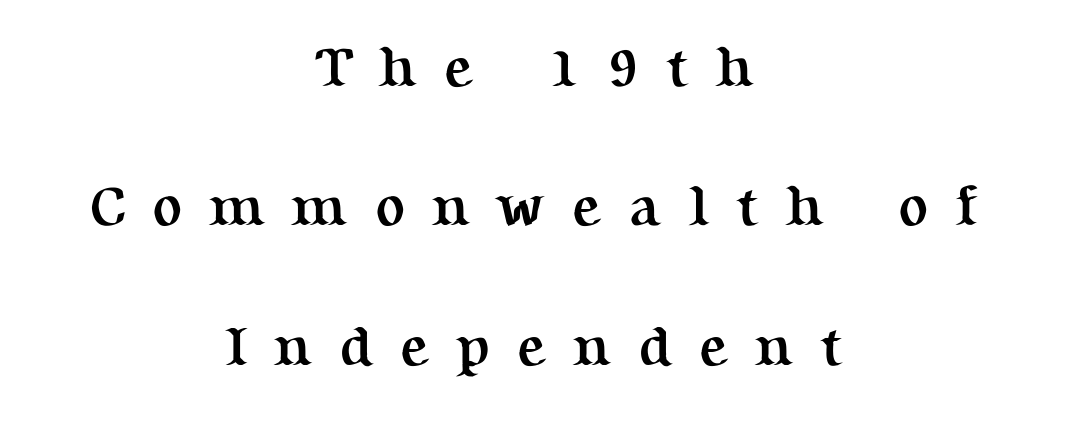
This sample has the flowing, uneven cadence of proportional lettering. This is serif lettering, the kind often seen in printed books. Notice how the passage keeps no hard edge, just a central spine. The typesetting leans heavy: a genuine bold. The words here are not underlined. If you drew a line through each stem, it would be perfectly vertical.
